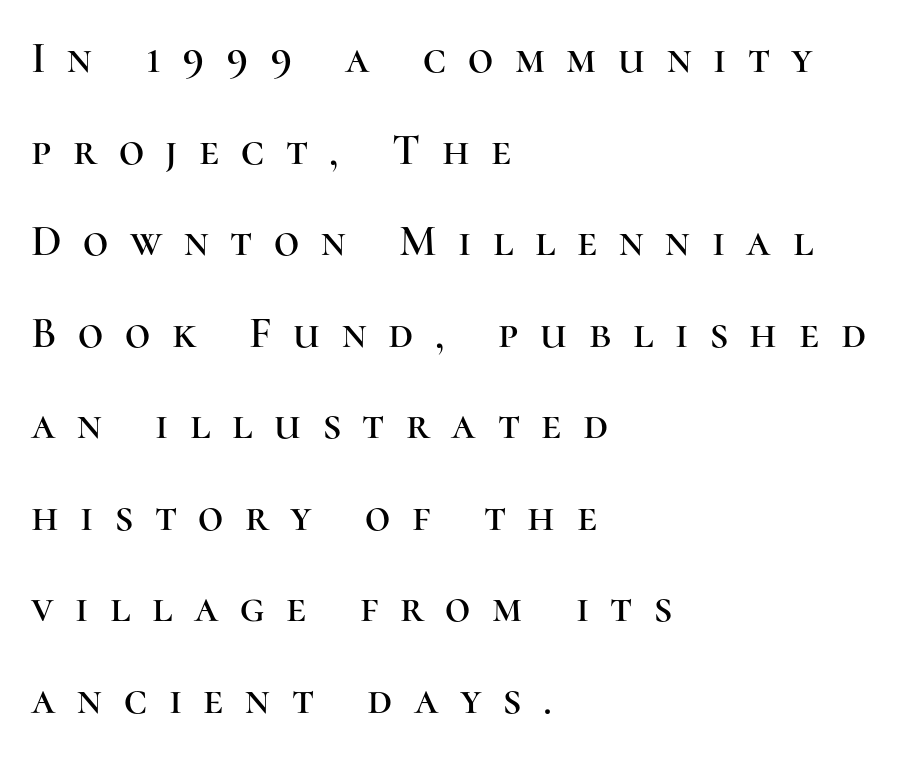
{"serif": "yes", "italic": "no", "width": "normal", "stroke_contrast": "high", "x_height": "medium", "monospaced": "no", "underline": "no", "align": "left", "line_spacing": "loose", "line_spacing_ratio": 2.08, "letter_spacing": "wide", "letter_spacing_em": 0.49, "glyph_px": 44}
